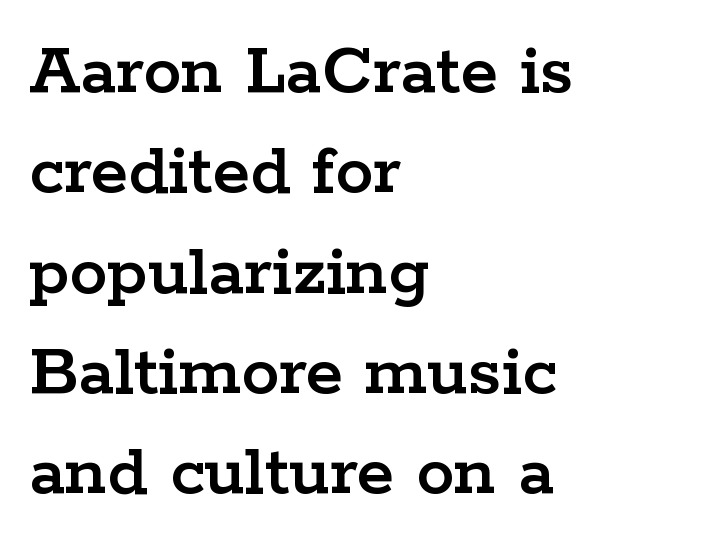
The lettering holds an erect, upright posture throughout. Serifs: yes, visible at the terminals of the letterforms. Regarding leading, the lines here are spaced in the standard way. Looks like regular typesetting: each glyph gets only the width it needs. One-word summary of the alignment: left.
